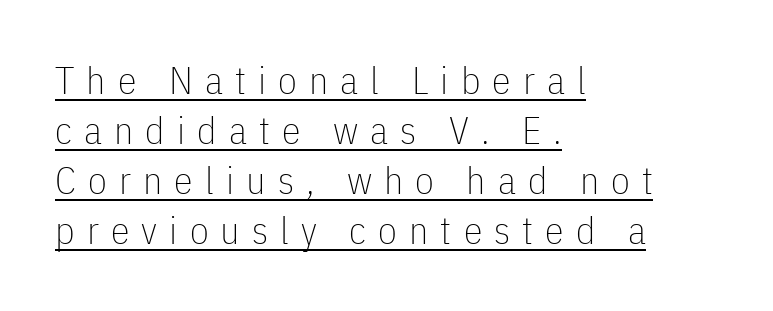
The image shows 38 px thin, condensed sans-serif type, upright; set left-aligned, normal line spacing (1.32x), unusually wide letter spacing (+0.32 em), underlined; low stroke contrast and a medium x-height.
